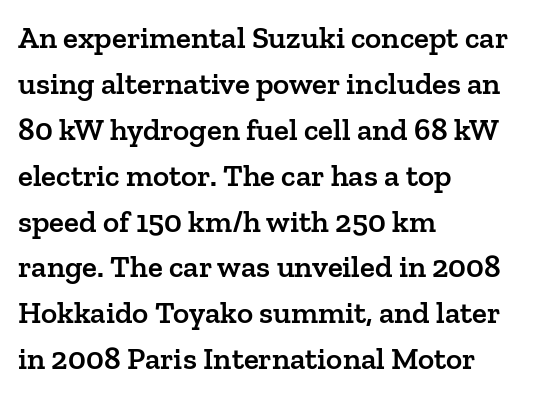
Yep, those are serifs on the letters. Just letters on the line, the space beneath them empty. Which margin do the lines hug? The left one — the right edge is uneven. Notice how the stems are strictly vertical — no italics here.
